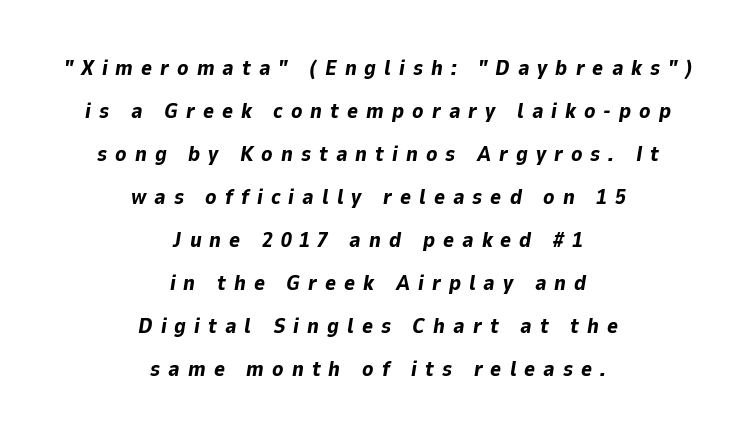
Q: Is the text bold? A: Yes.
Q: Is the text italic (slanted)? A: Yes, it leans right by about 9 degrees.
Q: Is the text underlined? A: No.
Q: How is the paragraph aligned? A: Centered.
Q: Is the spacing between letters normal or unusually wide? A: Unusually wide.
Q: Is the spacing between lines tight, normal or loose? A: Loose.
